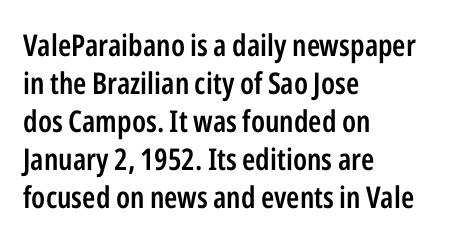
Q: Is the text bold? A: Semi-bold.
Q: Is the text italic (slanted)? A: No, it is upright.
Q: Is the typeface a serif or a sans-serif typeface? A: Sans-serif.
Q: Is the text underlined? A: No.
Q: How is the paragraph aligned? A: Left-aligned.
Q: Is the spacing between letters normal or unusually wide? A: Normal.
Q: Is the spacing between lines tight, normal or loose? A: Normal.
Q: Width (condensed, normal, or wide)? A: Condensed.
Q: Stroke contrast? A: Low.
Q: x-height? A: Medium.
Q: Monospaced? A: No.
